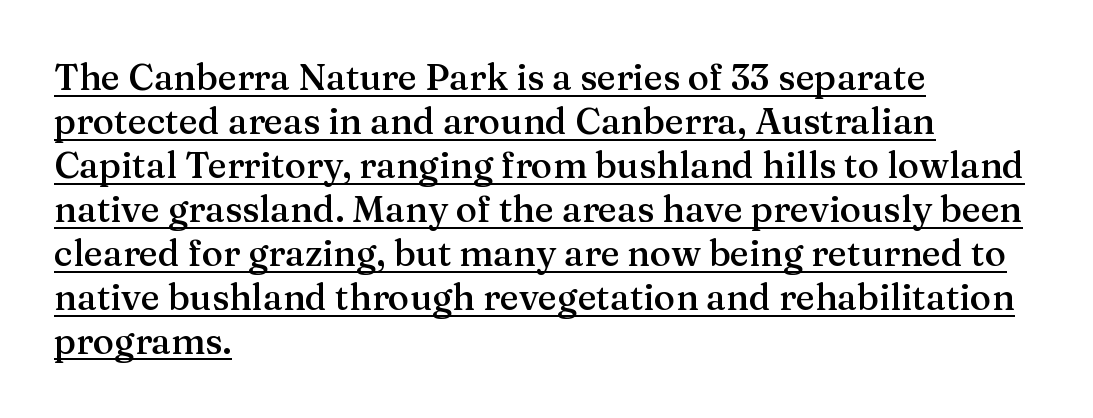
{"serif": "yes", "italic": "no", "bold": "semi", "weight": "semibold", "width": "normal", "stroke_contrast": "medium", "x_height": "medium", "monospaced": "no", "underline": "yes", "align": "left", "line_spacing_ratio": 1.22, "letter_spacing": "normal", "letter_spacing_em": 0.0, "glyph_px": 36}
